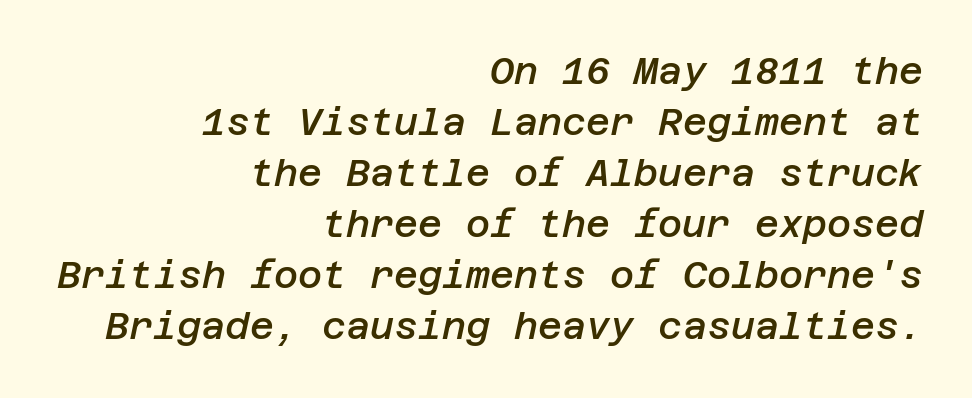
{"italic": "yes", "lean": "right", "slant_degrees": 12, "bold": "semi", "weight": "semibold", "width": "normal", "stroke_contrast": "low", "x_height": "large", "underline": "no", "align": "right", "line_spacing": "normal", "line_spacing_ratio": 1.38, "letter_spacing": "normal", "letter_spacing_em": 0.0, "glyph_px": 37}
